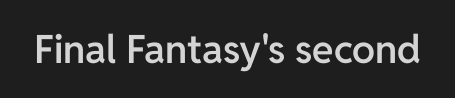
Q: Is the text bold? A: Semi-bold.
Q: Is the text italic (slanted)? A: No, it is upright.
Q: Is the typeface a serif or a sans-serif typeface? A: Sans-serif.
Q: Is the text underlined? A: No.
Q: Is the spacing between letters normal or unusually wide? A: Normal.
Q: Width (condensed, normal, or wide)? A: Normal.
Q: Stroke contrast? A: Low.
Q: x-height? A: Medium.
Q: Monospaced? A: No.
